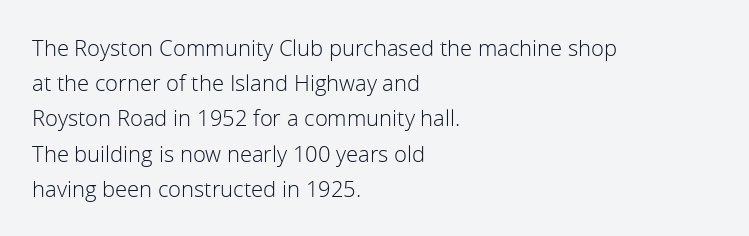
{"italic": "no", "bold": "no", "underline": "no", "align": "left", "line_spacing": "normal", "line_spacing_ratio": 1.6, "letter_spacing": "normal", "letter_spacing_em": 0.0, "glyph_px": 22}
